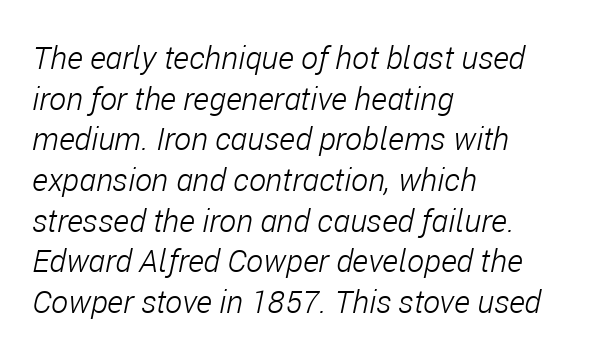
Q: Is the text bold? A: No.
Q: Is the text italic (slanted)? A: Yes, it leans right by about 11 degrees.
Q: Is the text underlined? A: No.
Q: How is the paragraph aligned? A: Left-aligned.
Q: Is the spacing between letters normal or unusually wide? A: Normal.
Q: Is the spacing between lines tight, normal or loose? A: Normal.
Q: Width (condensed, normal, or wide)? A: Condensed.
Q: Stroke contrast? A: Low.
Q: x-height? A: Medium.
Q: Monospaced? A: No.
